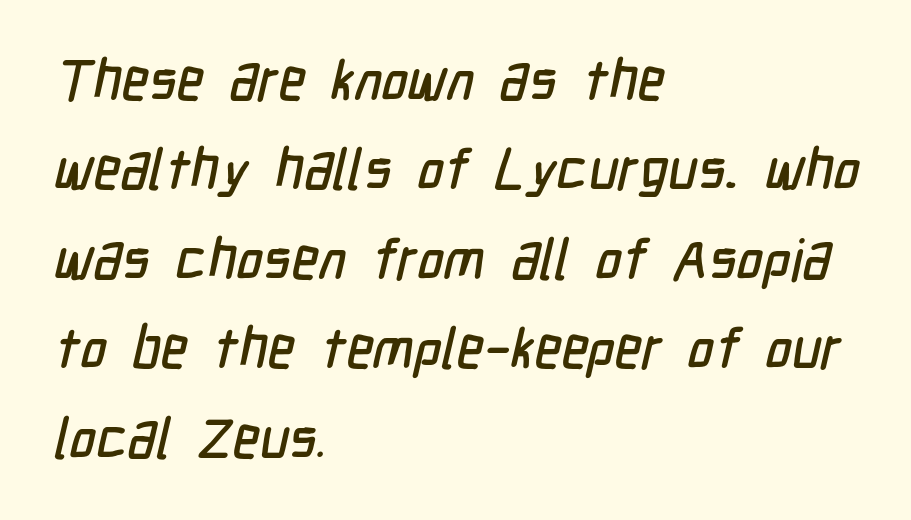
All the whitespace from short lines collects on the right. The passage shown is typed in a proportional face where columns would drift. You can tell from the bare stems that sans-serif type was used. You could call the tracking neutral — neither tight nor loose. Underlining? Definitely not there.
